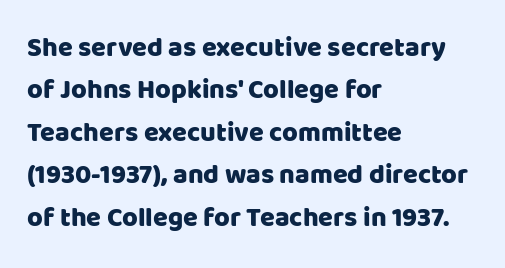
Successive baselines arrive at the customary interval. Tall strokes in this sample are plumb rather than angled. Where is the straight margin? On the left. Lines of text with bare space underneath. Each word holds together tightly as a unit, with standard inter-letter gaps.
